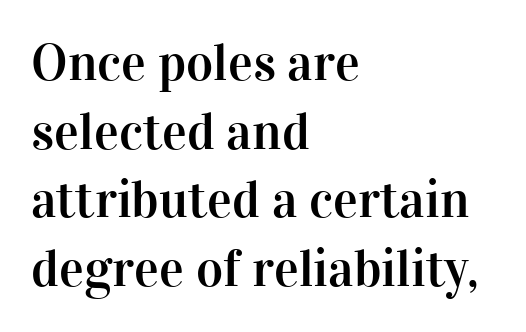
The image shows 52 px serif type, upright; set left-aligned, normal line spacing (1.32x), normal letter spacing, not underlined; high stroke contrast and a medium x-height.
